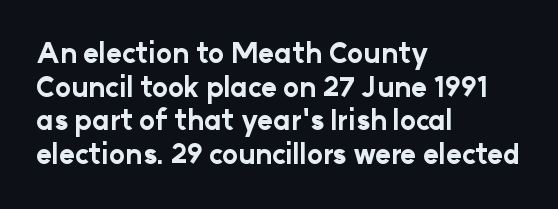
{"italic": "no", "bold": "yes", "underline": "no", "align": "left", "line_spacing": "normal", "line_spacing_ratio": 1.25, "letter_spacing": "normal", "letter_spacing_em": 0.0, "glyph_px": 27}
